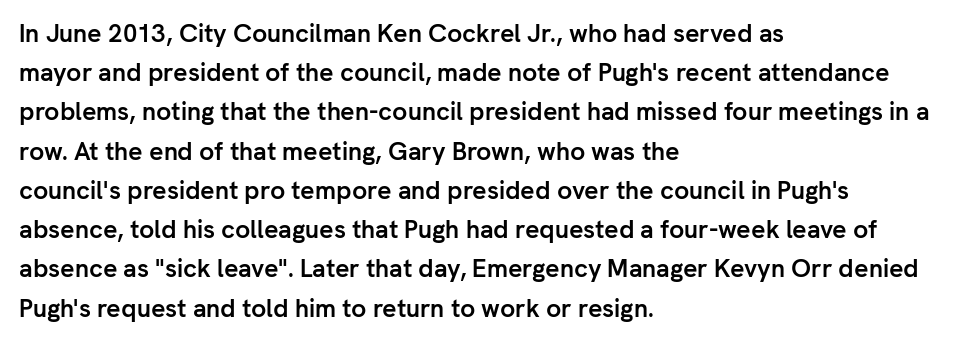
There is no visible air inserted between adjacent glyphs. This sample is left-justified, so line endings fall wherever the words run out. Normally led — the rows are evenly, conventionally spaced. The lettering holds an erect, upright posture throughout.
